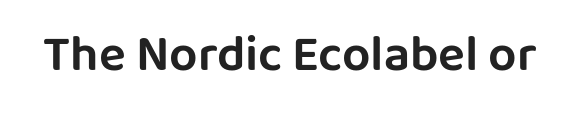
Q: Is the text italic (slanted)? A: No, it is upright.
Q: Is the typeface a serif or a sans-serif typeface? A: Sans-serif.
Q: Is the text underlined? A: No.
Q: Is the spacing between letters normal or unusually wide? A: Normal.
Q: Width (condensed, normal, or wide)? A: Normal.
Q: Stroke contrast? A: Low.
Q: x-height? A: Large.
Q: Monospaced? A: No.
